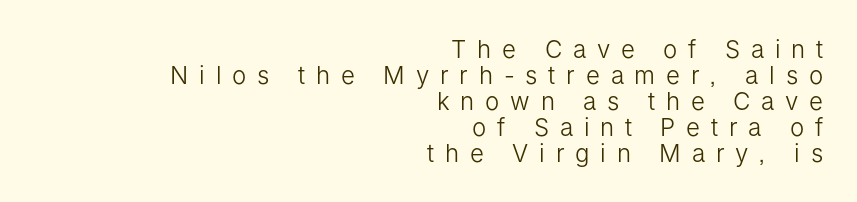
Q: Is the text bold? A: No.
Q: Is the text italic (slanted)? A: No, it is upright.
Q: Is the text underlined? A: No.
Q: How is the paragraph aligned? A: Right-aligned.
Q: Is the spacing between letters normal or unusually wide? A: Unusually wide.
Q: Is the spacing between lines tight, normal or loose? A: Tight.
